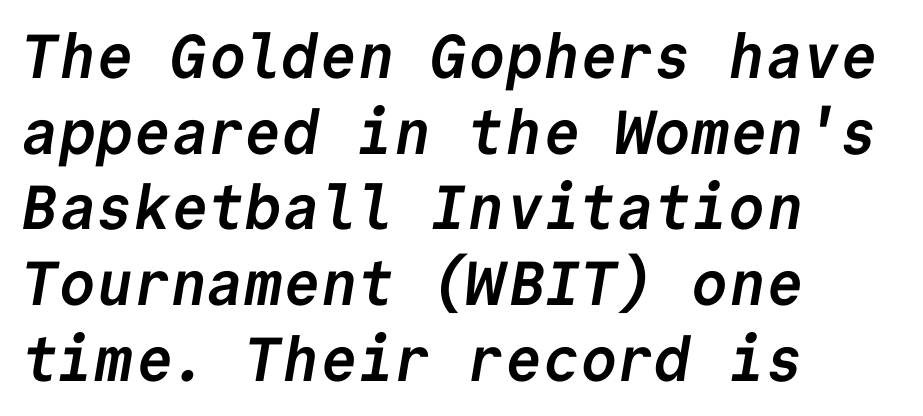
The image shows 62 px semibold sans-serif type, monospaced; set left-aligned, line spacing 1.22x, normal letter spacing, not underlined; low stroke contrast and a medium x-height.
